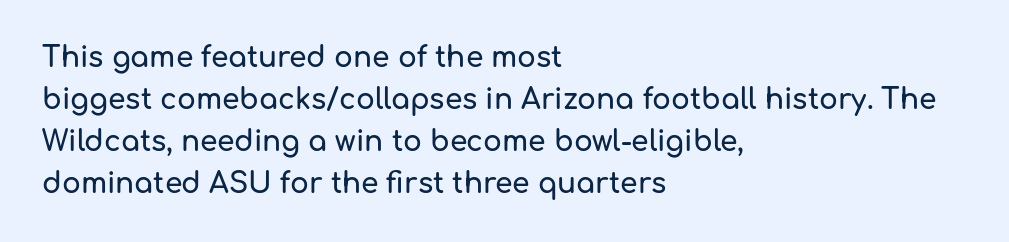
{"serif": "no", "italic": "no", "width": "normal", "stroke_contrast": "low", "x_height": "medium", "monospaced": "no", "underline": "no", "align": "left", "line_spacing": "normal", "line_spacing_ratio": 1.5, "letter_spacing": "normal", "letter_spacing_em": 0.0, "glyph_px": 28}
